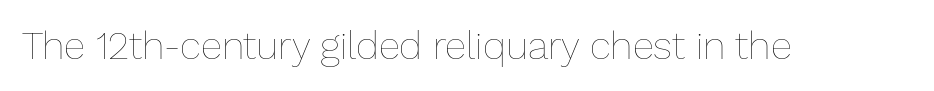
{"italic": "no", "bold": "no", "weight": "thin", "width": "normal", "stroke_contrast": "low", "x_height": "medium", "monospaced": "no", "underline": "no", "letter_spacing": "normal", "letter_spacing_em": 0.0, "glyph_px": 39}
